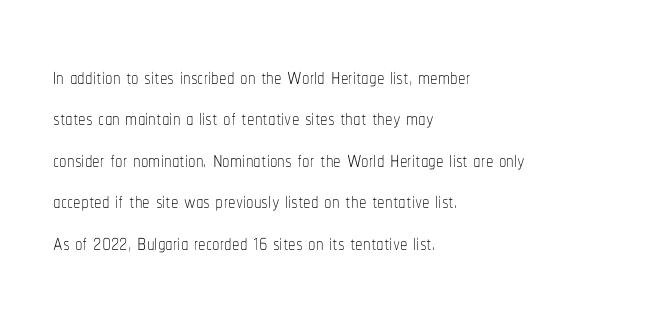
The image shows 30 px thin, condensed type, upright; set left-aligned, normal line spacing (1.38x), normal letter spacing, not underlined; low stroke contrast and a medium x-height.
